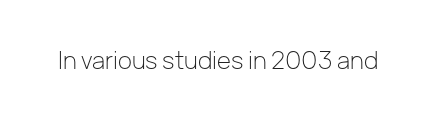
Only glyphs here, with clear space below each row. Notice how the stems are strictly vertical — no italics here. Between one letter and the next there's only the usual sliver of space. Is this a heavy cut? Hardly; it is regular or lighter.
